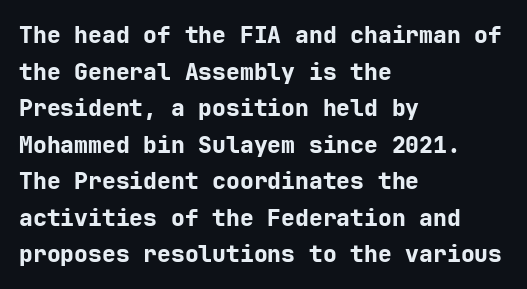
Visually the block forms a straight wall on the left and a jagged coastline on the right. The letters are bold, with thick, heavy strokes. The gap between lines stays unmarked. This sample keeps an unexceptional amount of space between lines. The horizontal fit of the characters is conventional and even. Vertical strokes here are truly vertical.
